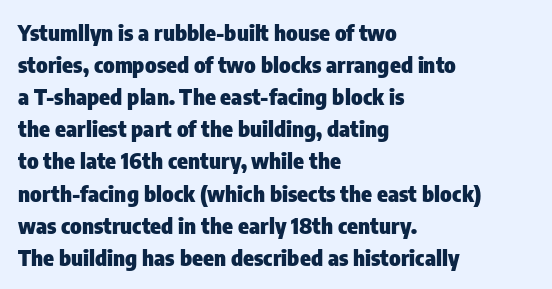
Q: Is the text bold? A: Yes.
Q: Is the text italic (slanted)? A: No, it is upright.
Q: Is the text underlined? A: No.
Q: How is the paragraph aligned? A: Left-aligned.
Q: Is the spacing between letters normal or unusually wide? A: Normal.
Q: Is the spacing between lines tight, normal or loose? A: Normal.
